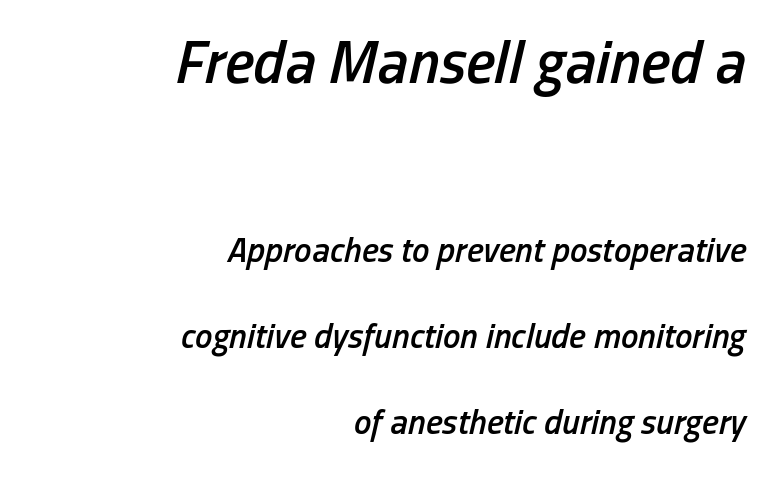
Q: Is the text bold? A: Semi-bold.
Q: Is the text italic (slanted)? A: Yes, it leans right by about 13 degrees.
Q: Is the text underlined? A: No.
Q: How is the paragraph aligned? A: Right-aligned.
Q: Is the spacing between letters normal or unusually wide? A: Normal.
Q: Is the spacing between lines tight, normal or loose? A: Loose.
Q: Which block of text is set in a larger size, the first (top) or the second (bottom)? A: The first (top) one.
Q: Width (condensed, normal, or wide)? A: Condensed.
Q: Stroke contrast? A: Low.
Q: x-height? A: Medium.
Q: Monospaced? A: No.
